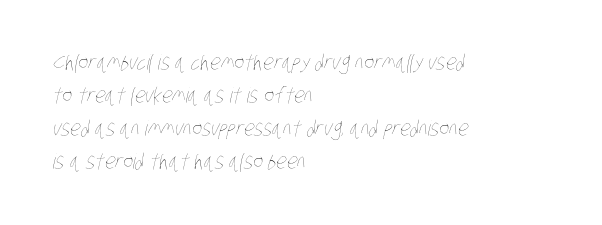
Spacing between characters is what you'd get straight out of the box. The letters look calm and open, with moderate or lighter stems. A bare baseline throughout the passage. The block of text has a typical density, with ordinary space between rows.
